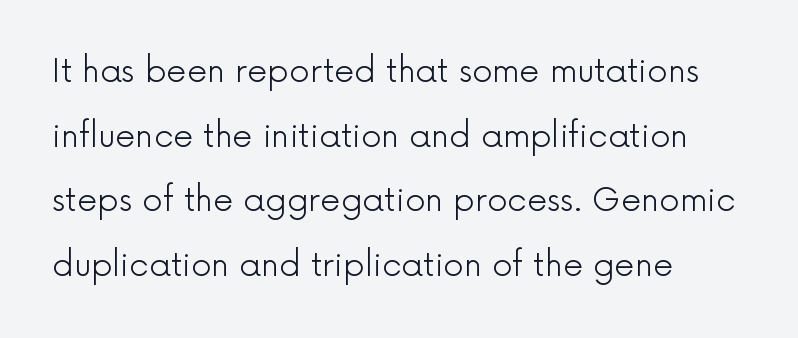
Spacing verdict: proportional, widths tailored to each character. Leftover space on each line is placed entirely after the last word. Stems here are at most as thick as an everyday book face. The lettering stays uniformly vertical, giving the passage a roman look. Vertically, the passage feels expansive, rows floating well apart. Serifs: no, the terminals of the letterforms are clean.
